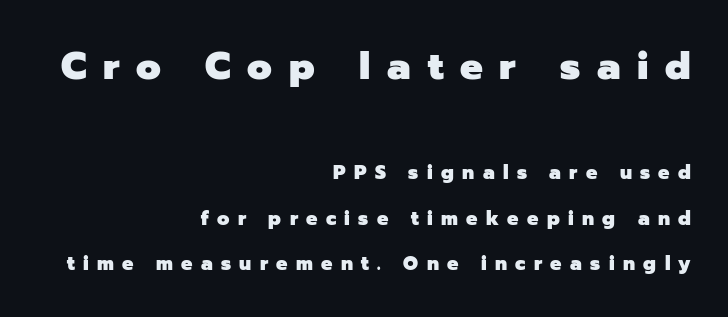
This is heavy type, rendered in bold. The passage shown begins with its larger block and ends with its smaller one. Stroke terminals: plain, sans-serif. Tracking value appears strongly positive — letters spread wide. This sample has the flowing, uneven cadence of proportional lettering. Check the space under the baseline: it is left empty.
